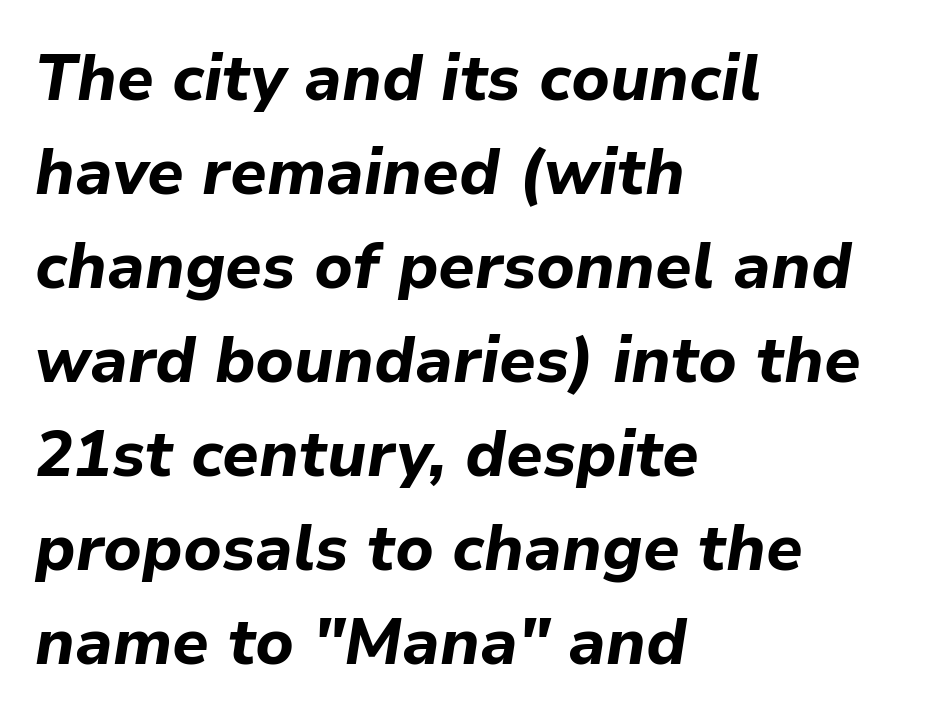
Horizontally, the lines are justified to the leading edge only. You can tell it's italic because the verticals aren't actually vertical. This sample keeps an unexceptional amount of space between lines. The rendering uses natural spacing where letterforms have individual widths. Between one letter and the next there's only the usual sliver of space.
